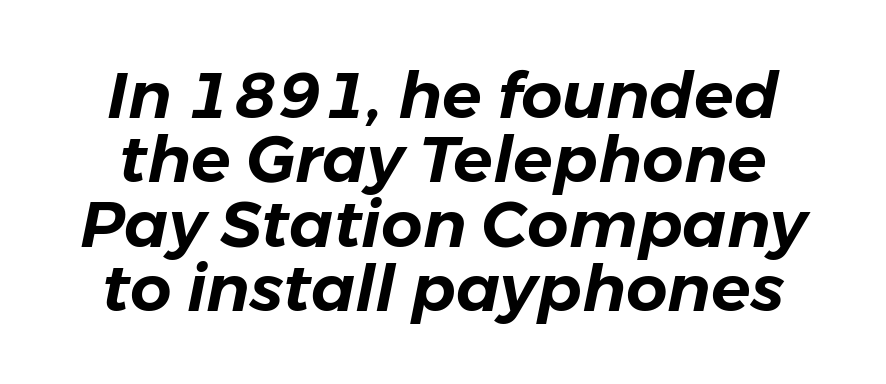
{"italic": "yes", "lean": "right", "slant_degrees": 11, "width": "normal", "stroke_contrast": "low", "x_height": "medium", "monospaced": "no", "underline": "no", "line_spacing": "tight", "line_spacing_ratio": 0.99, "letter_spacing": "normal", "letter_spacing_em": 0.0, "glyph_px": 65}
